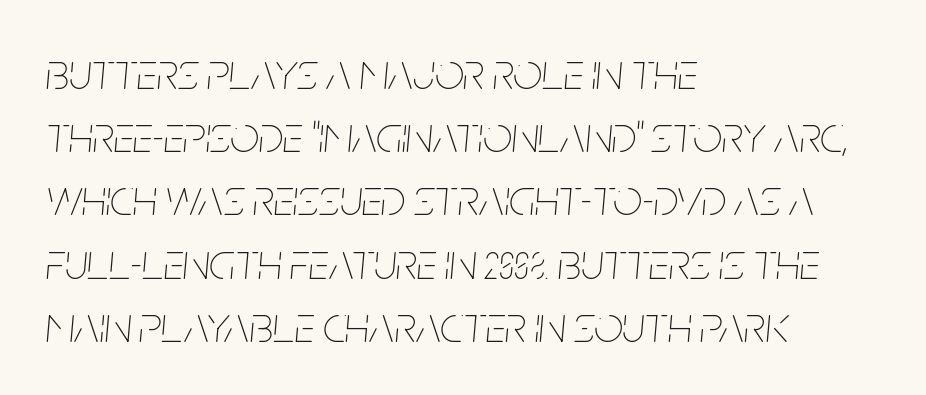
{"italic": "yes", "lean": "right", "slant_degrees": 5, "bold": "no", "weight": "thin", "width": "condensed", "stroke_contrast": "low", "x_height": "large", "monospaced": "no", "underline": "no", "align": "left", "line_spacing_ratio": 1.24, "letter_spacing": "normal", "letter_spacing_em": 0.0, "glyph_px": 51}
